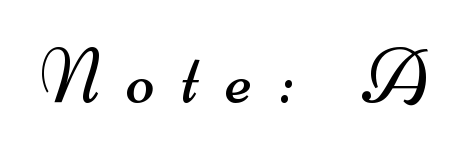
Spacing verdict: proportional, widths tailored to each character. Weight: regular or lighter. The letterforms stand isolated, each surrounded by extra space. Just letters on the line, the space beneath them empty. The typeface chosen for these lines omits serifs.
